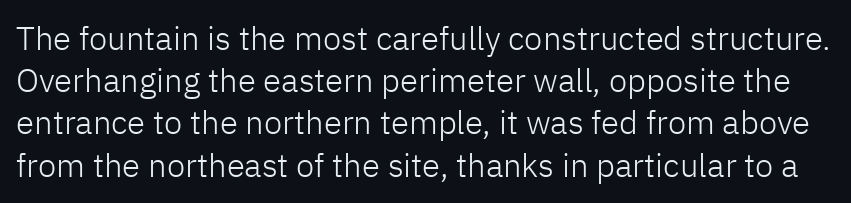
Q: Is the text bold? A: No.
Q: Is the text italic (slanted)? A: No, it is upright.
Q: Is the typeface a serif or a sans-serif typeface? A: Sans-serif.
Q: Is the text underlined? A: No.
Q: Is the spacing between letters normal or unusually wide? A: Normal.
Q: Is the spacing between lines tight, normal or loose? A: Normal.
Q: Width (condensed, normal, or wide)? A: Normal.
Q: Stroke contrast? A: Low.
Q: x-height? A: Medium.
Q: Monospaced? A: No.
